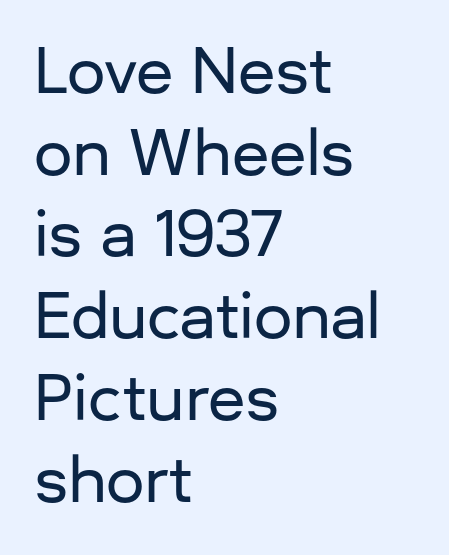
Q: Is the text italic (slanted)? A: No, it is upright.
Q: Is the typeface a serif or a sans-serif typeface? A: Sans-serif.
Q: Is the text underlined? A: No.
Q: How is the paragraph aligned? A: Left-aligned.
Q: Is the spacing between letters normal or unusually wide? A: Normal.
Q: Is the spacing between lines tight, normal or loose? A: Normal.
Q: Width (condensed, normal, or wide)? A: Normal.
Q: Stroke contrast? A: Low.
Q: x-height? A: Medium.
Q: Monospaced? A: No.
